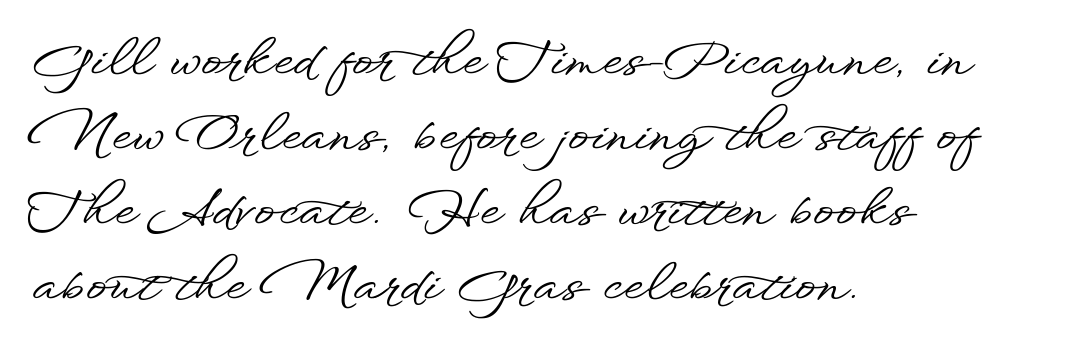
The foot of each line stays bare and open. This rendering employs a face without finishing strokes, i.e., a sans-serif. A typesetter would call this zero additional tracking. Here the designer chose a conventional face with non-uniform glyph widths.
